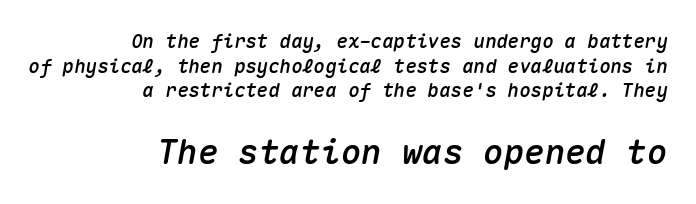
Caption: multi-line text, flush right, ragged left. Each letter, wide or thin by design, is forced into the same width here. Interline gaps are of average width in this sample. Small over large — that's the arrangement of the two blocks here. Standard letterfit; no display-style spreading of the glyphs. Type without underlining.
